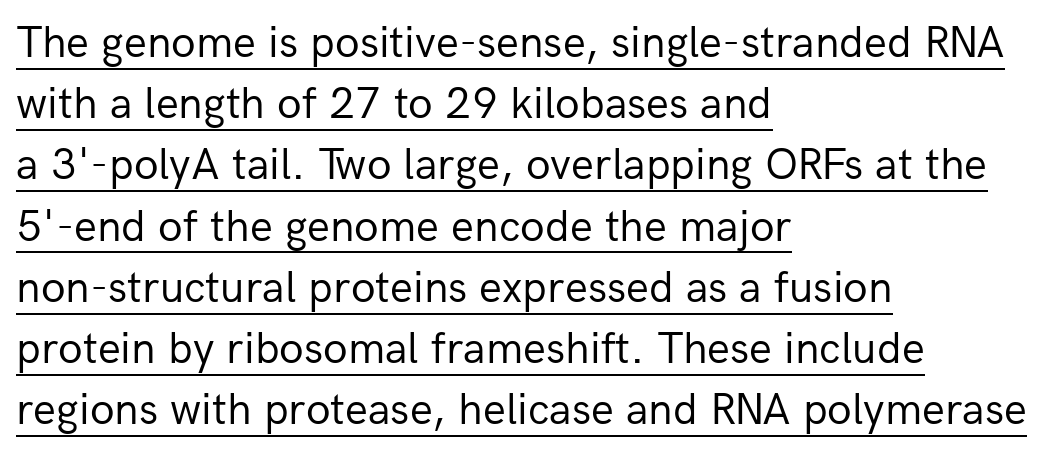
Q: Is the text bold? A: No.
Q: Is the text italic (slanted)? A: No, it is upright.
Q: Is the typeface a serif or a sans-serif typeface? A: Sans-serif.
Q: Is the text underlined? A: Yes.
Q: How is the paragraph aligned? A: Left-aligned.
Q: Is the spacing between letters normal or unusually wide? A: Normal.
Q: Is the spacing between lines tight, normal or loose? A: Normal.
Q: Width (condensed, normal, or wide)? A: Normal.
Q: Stroke contrast? A: Low.
Q: x-height? A: Medium.
Q: Monospaced? A: No.
